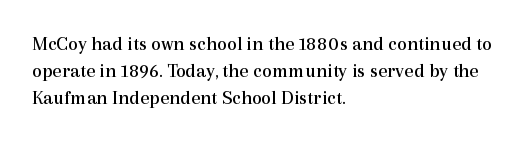
{"italic": "no", "bold": "no", "underline": "no", "align": "left", "line_spacing": "normal", "line_spacing_ratio": 1.34, "letter_spacing": "normal", "letter_spacing_em": 0.0, "glyph_px": 20}
